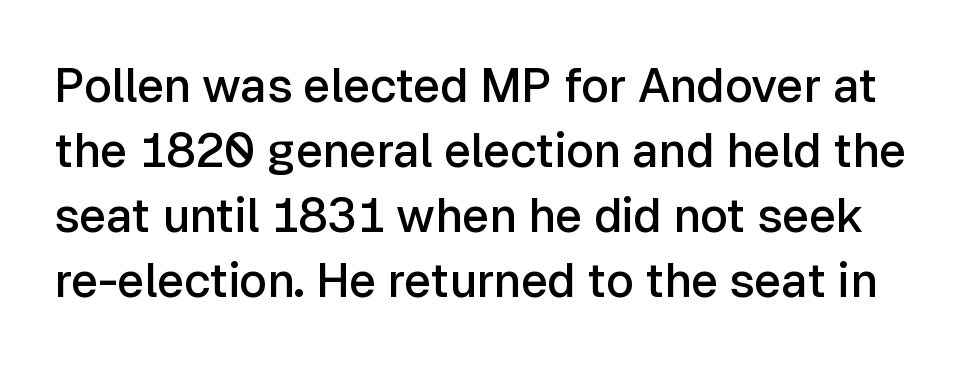
Look at the tracking — it's just the regular setting, nothing added. Any mark beneath the type? The region is blank. A bit beefed up — I'd call it semibold rather than bold. In terms of posture, this sample is upright. Regular leading. The typeface chosen for these lines omits serifs.
